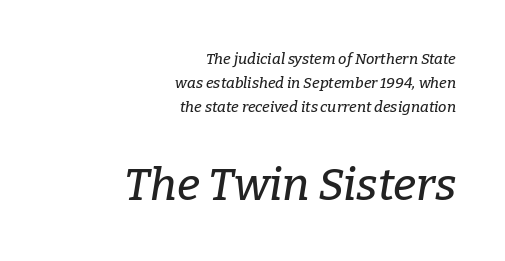
Q: Is the text italic (slanted)? A: Yes, it leans right by about 9 degrees.
Q: Is the typeface a serif or a sans-serif typeface? A: Serif.
Q: Is the text underlined? A: No.
Q: How is the paragraph aligned? A: Right-aligned.
Q: Is the spacing between letters normal or unusually wide? A: Normal.
Q: Is the spacing between lines tight, normal or loose? A: Normal.
Q: Which block of text is set in a larger size, the first (top) or the second (bottom)? A: The second (bottom) one.
Q: Width (condensed, normal, or wide)? A: Normal.
Q: Stroke contrast? A: Low.
Q: x-height? A: Medium.
Q: Monospaced? A: No.
